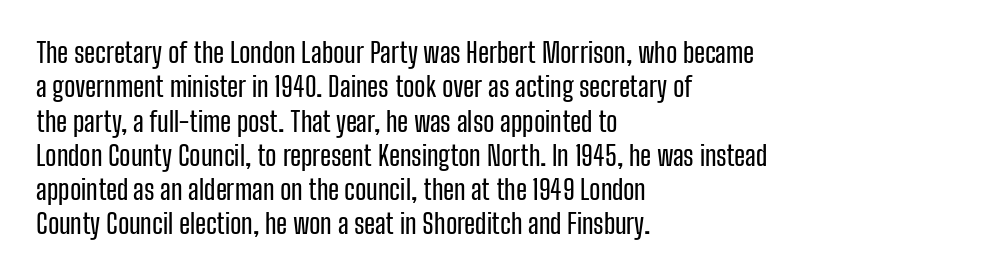
Q: Is the text italic (slanted)? A: No, it is upright.
Q: Is the text underlined? A: No.
Q: How is the paragraph aligned? A: Left-aligned.
Q: Is the spacing between letters normal or unusually wide? A: Normal.
Q: Is the spacing between lines tight, normal or loose? A: Normal.
